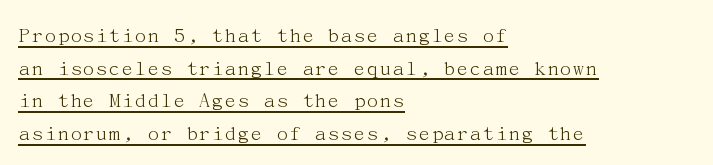
The image shows 22 px text type, upright; set left-aligned, normal line spacing (1.48x), normal letter spacing, underlined.
